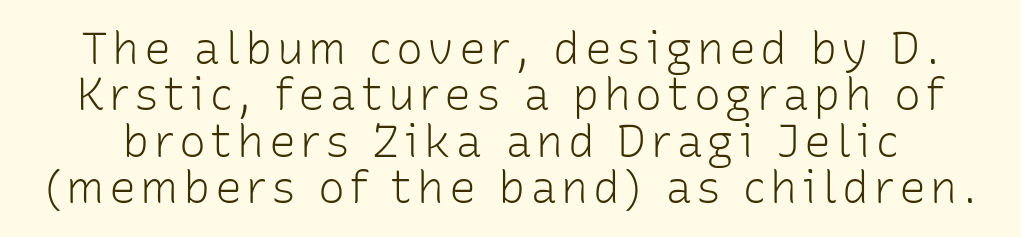
Q: Is the text bold? A: No.
Q: Is the text italic (slanted)? A: No, it is upright.
Q: Is the typeface a serif or a sans-serif typeface? A: Sans-serif.
Q: Is the text underlined? A: No.
Q: Is the spacing between lines tight, normal or loose? A: Tight.
Q: Width (condensed, normal, or wide)? A: Normal.
Q: Stroke contrast? A: Low.
Q: x-height? A: Medium.
Q: Monospaced? A: No.
